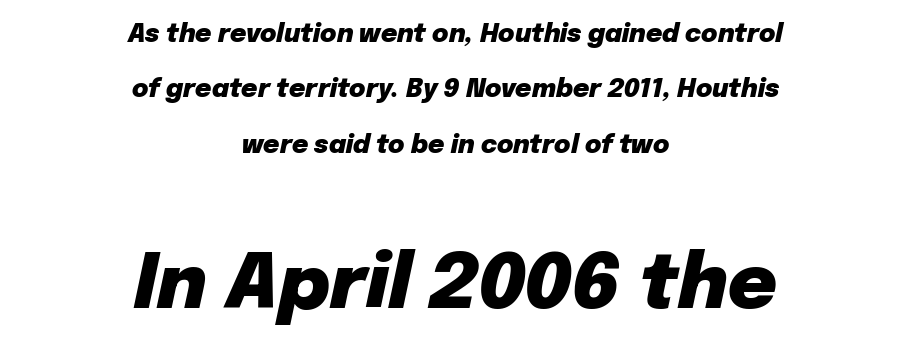
Character widths vary here, with narrow letters taking less room than wide ones. This is oblique type, the kind used for emphasis or titles. Caption: upper text group reduced, lower text group enlarged. Descender tails drop into unmarked territory. Heavy-handed strokes throughout: this text is bold. Nobody touched the tracking dial on this one.
